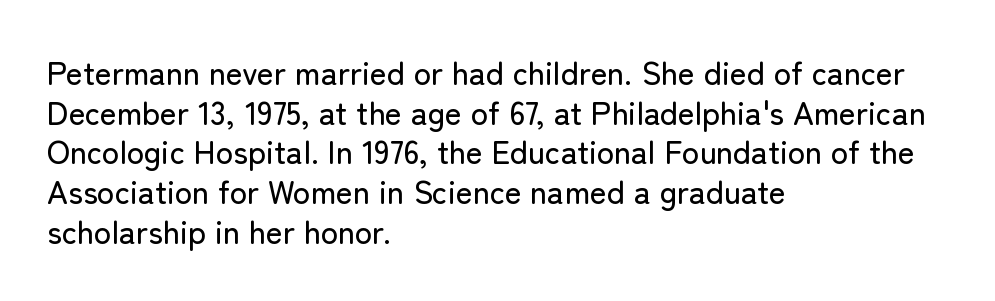
{"serif": "no", "italic": "no", "width": "normal", "stroke_contrast": "low", "x_height": "medium", "monospaced": "no", "underline": "no", "align": "left", "line_spacing_ratio": 1.24, "letter_spacing": "normal", "letter_spacing_em": 0.0, "glyph_px": 32}
